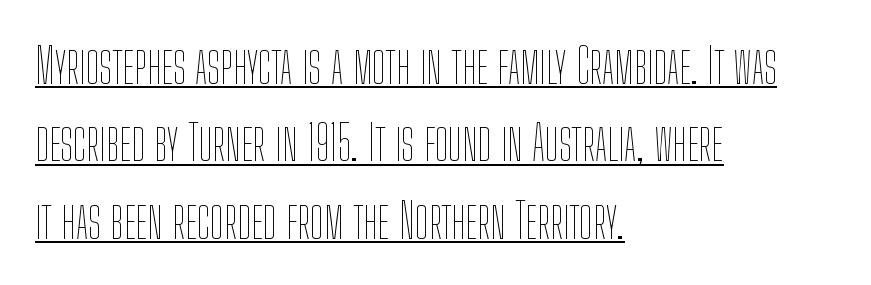
Q: Is the text bold? A: No.
Q: Is the text italic (slanted)? A: No, it is upright.
Q: Is the text underlined? A: Yes.
Q: How is the paragraph aligned? A: Left-aligned.
Q: Is the spacing between letters normal or unusually wide? A: Normal.
Q: Is the spacing between lines tight, normal or loose? A: Normal.
Q: Width (condensed, normal, or wide)? A: Condensed.
Q: Stroke contrast? A: Low.
Q: x-height? A: Medium.
Q: Monospaced? A: No.
